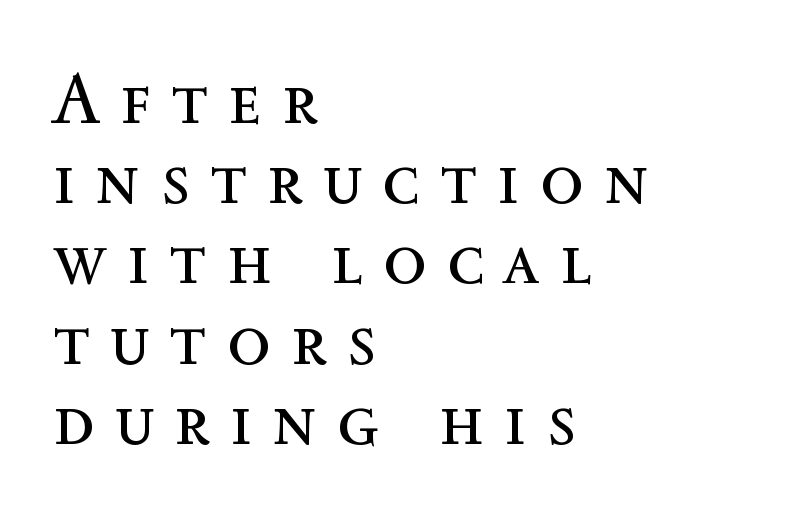
The image shows 71 px regular-weight type, upright; set left-aligned, tight line spacing (1.13x), unusually wide letter spacing (+0.29 em), not underlined; a medium x-height.
